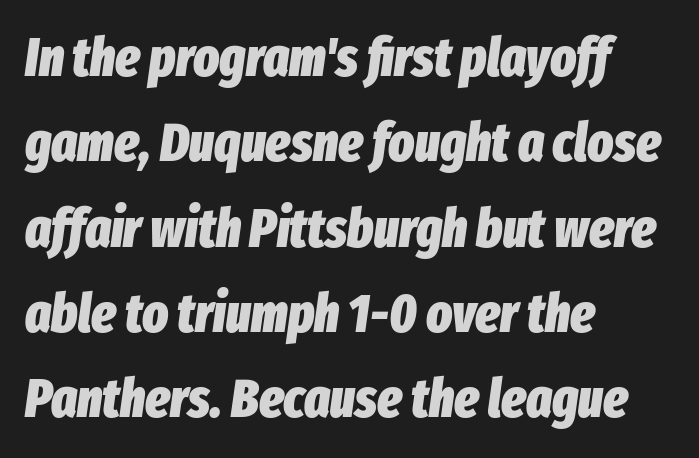
The strip under each line holds only bare page. Horizontal alignment here is leftward, the default for most running prose. The rows are spaced the way most documents space them. This sample has the flowing, uneven cadence of proportional lettering. The typesetting leans heavy: a genuine bold. A typesetter would call this zero additional tracking.
